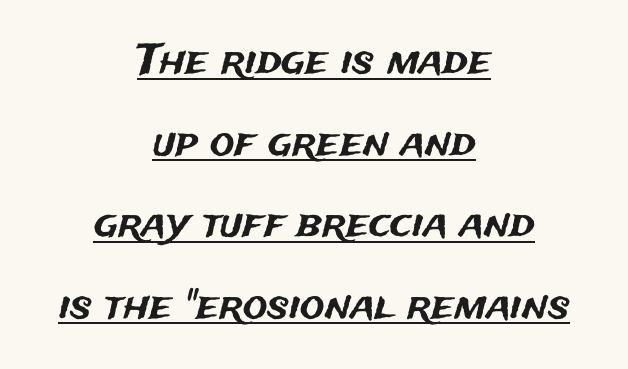
The letters advance in unequal steps, a hallmark of proportional type. Compared with undecorated copy, this sample adds a rule below the words. The letterforms sit shoulder to shoulder at normal distance.
